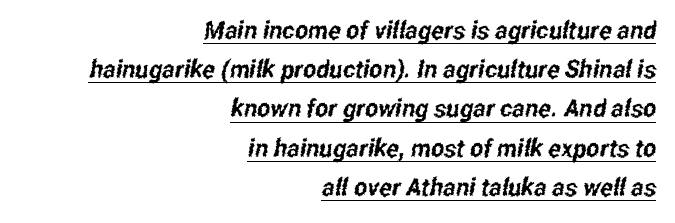
Q: Is the text underlined? A: Yes.
Q: How is the paragraph aligned? A: Right-aligned.
Q: Is the spacing between letters normal or unusually wide? A: Normal.
Q: Is the spacing between lines tight, normal or loose? A: Normal.
